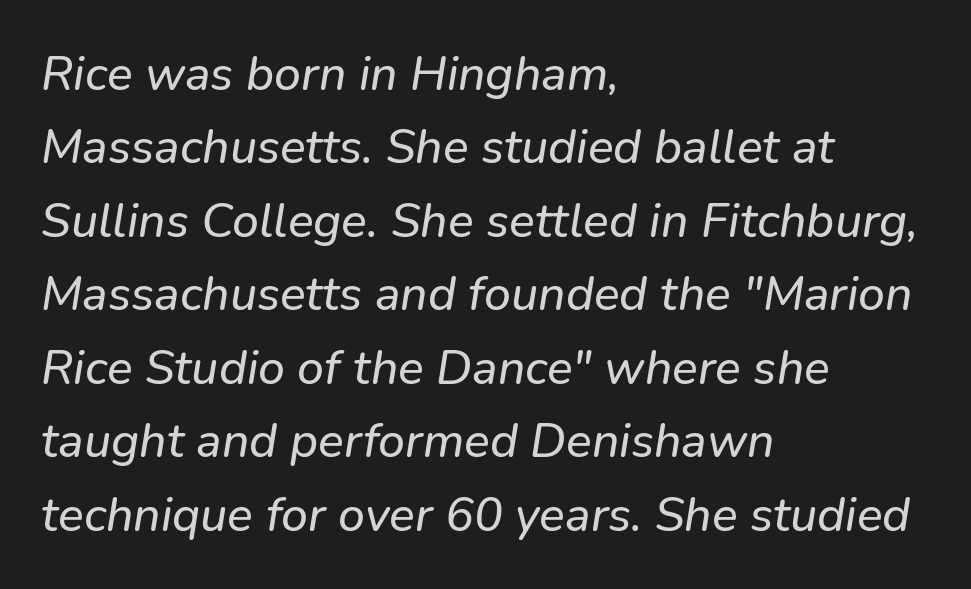
Style check: oblique. No extra tracking has been applied to these lines. Layout note: lines flush left. Unmarked baselines from the first word to the last.
